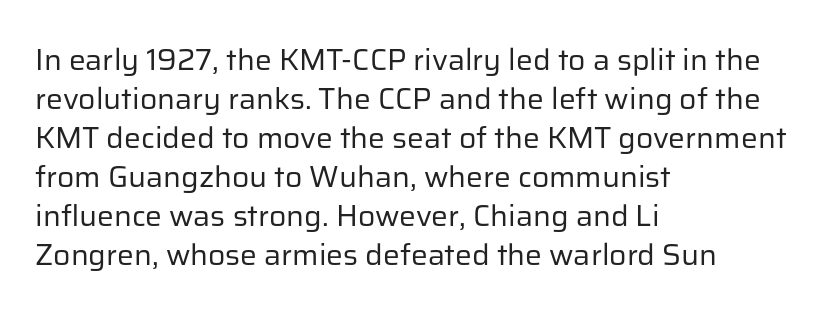
{"serif": "no", "italic": "no", "bold": "no", "weight": "regular", "width": "normal", "stroke_contrast": "low", "x_height": "medium", "monospaced": "no", "underline": "no", "align": "left", "line_spacing": "normal", "line_spacing_ratio": 1.3, "letter_spacing": "normal", "letter_spacing_em": 0.0, "glyph_px": 30}
